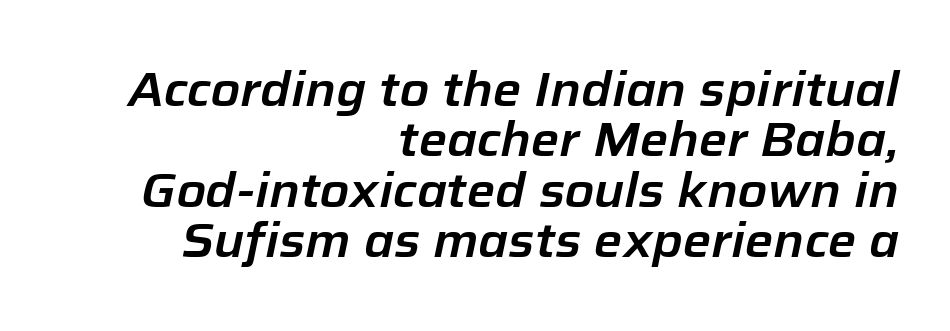
The image shows 48 px text type, italic (leaning right); set right-aligned, tight line spacing (1.05x), normal letter spacing, not underlined; low stroke contrast and a medium x-height.
